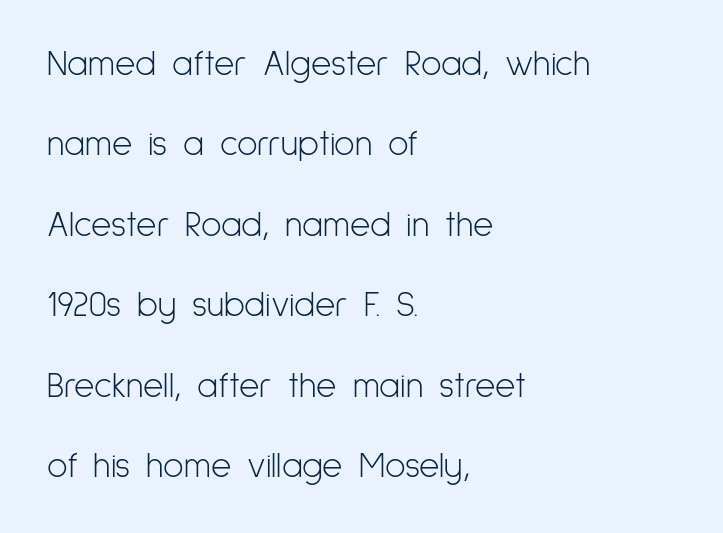
Q: Is the text bold? A: No.
Q: Is the text italic (slanted)? A: No, it is upright.
Q: Is the typeface a serif or a sans-serif typeface? A: Sans-serif.
Q: Is the text underlined? A: No.
Q: How is the paragraph aligned? A: Left-aligned.
Q: Is the spacing between letters normal or unusually wide? A: Normal.
Q: Is the spacing between lines tight, normal or loose? A: Loose.
Q: Width (condensed, normal, or wide)? A: Condensed.
Q: Stroke contrast? A: Low.
Q: x-height? A: Medium.
Q: Monospaced? A: No.
